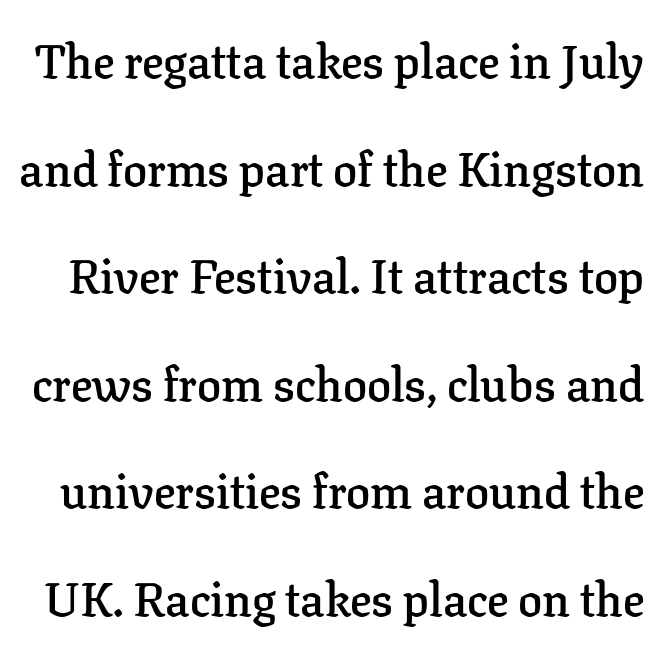
The image shows 48 px semibold serif type, upright; set loose line spacing (2.24x), normal letter spacing, not underlined; low stroke contrast and a medium x-height.
